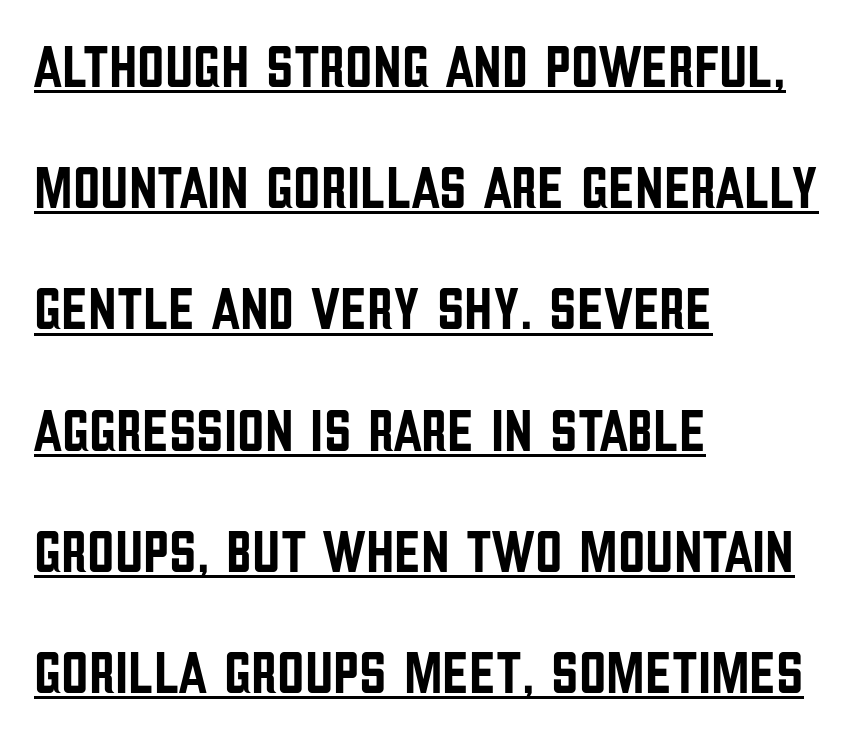
Q: Is the text italic (slanted)? A: No, it is upright.
Q: Is the typeface a serif or a sans-serif typeface? A: Sans-serif.
Q: Is the text underlined? A: Yes.
Q: How is the paragraph aligned? A: Left-aligned.
Q: Is the spacing between letters normal or unusually wide? A: Normal.
Q: Is the spacing between lines tight, normal or loose? A: Loose.
Q: Width (condensed, normal, or wide)? A: Condensed.
Q: Stroke contrast? A: Low.
Q: x-height? A: Large.
Q: Monospaced? A: No.
